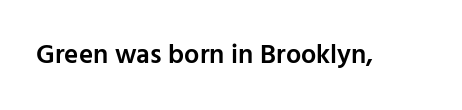
Honestly, the letter spacing is just normal — you wouldn't notice it. Only glyphs here, with clear space below each row. The typography opts for an upright posture over an oblique one. Set as a demibold, roughly 600 on the weight scale.
